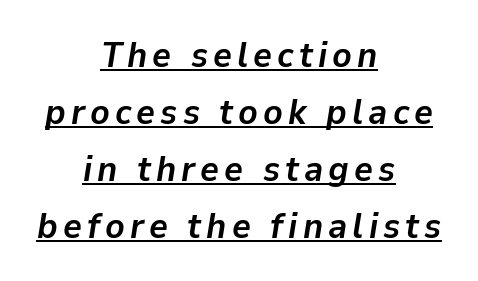
Q: Is the text bold? A: Yes.
Q: Is the text italic (slanted)? A: Yes, it leans right by about 9 degrees.
Q: Is the text underlined? A: Yes.
Q: How is the paragraph aligned? A: Centered.
Q: Is the spacing between lines tight, normal or loose? A: Normal.
Q: Width (condensed, normal, or wide)? A: Normal.
Q: Stroke contrast? A: Low.
Q: x-height? A: Medium.
Q: Monospaced? A: No.
